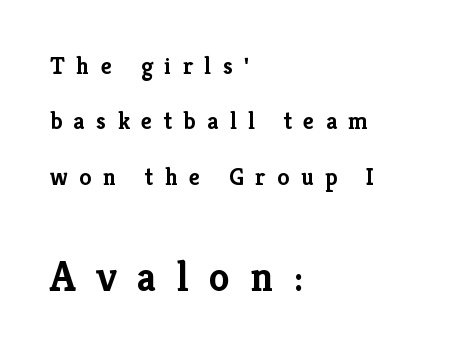
The image shows 42 px semibold serif type, upright; set left-aligned, loose line spacing (2.31x), unusually wide letter spacing (+0.48 em), not underlined; the second (bottom) block is 1.75x larger; low stroke contrast and a medium x-height.
